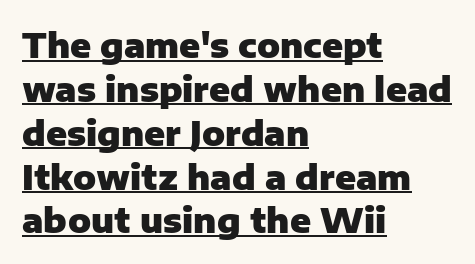
The image shows 34 px heavy sans-serif type, upright; set left-aligned, normal line spacing (1.29x), normal letter spacing, underlined; low stroke contrast and a medium x-height.
